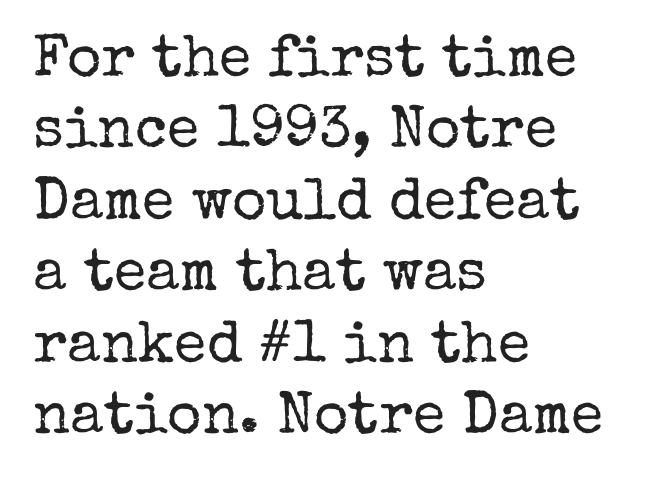
{"serif": "yes", "italic": "no", "bold": "no", "weight": "regular", "width": "normal", "stroke_contrast": "low", "x_height": "medium", "monospaced": "no", "underline": "no", "align": "left", "line_spacing_ratio": 1.21, "letter_spacing": "normal", "letter_spacing_em": 0.0, "glyph_px": 59}
